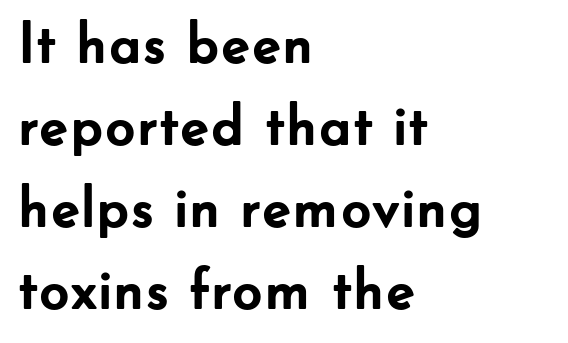
{"serif": "no", "italic": "no", "bold": "yes", "weight": "semibold", "width": "normal", "stroke_contrast": "low", "x_height": "small", "monospaced": "no", "underline": "no", "align": "left", "line_spacing": "normal", "line_spacing_ratio": 1.39, "letter_spacing": "normal", "letter_spacing_em": 0.0, "glyph_px": 59}
